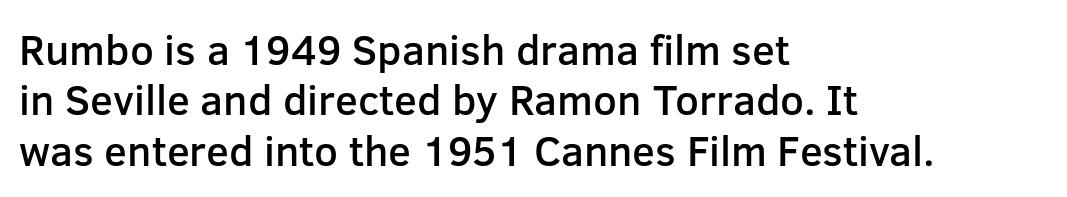
The image shows 42 px semibold sans-serif type, upright; set left-aligned, line spacing 1.2x, normal letter spacing, not underlined; low stroke contrast and a medium x-height.
